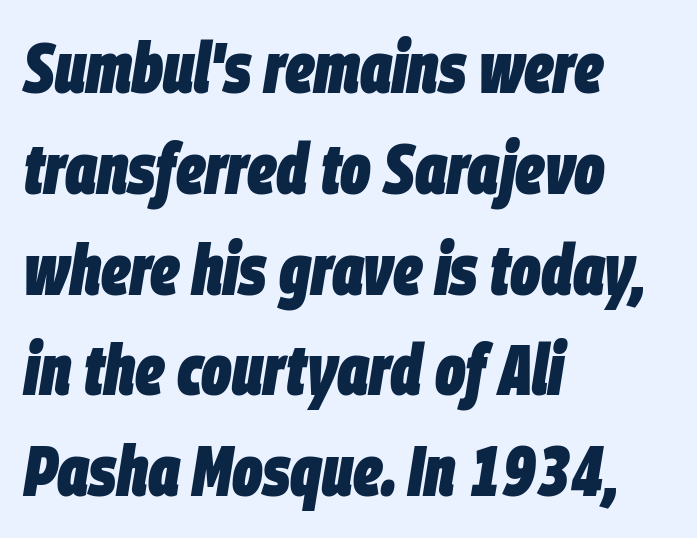
Q: Is the text bold? A: Yes.
Q: Is the text italic (slanted)? A: Yes, it leans right by about 9 degrees.
Q: Is the text underlined? A: No.
Q: How is the paragraph aligned? A: Left-aligned.
Q: Is the spacing between letters normal or unusually wide? A: Normal.
Q: Is the spacing between lines tight, normal or loose? A: Normal.
Q: Width (condensed, normal, or wide)? A: Condensed.
Q: Stroke contrast? A: Low.
Q: x-height? A: Large.
Q: Monospaced? A: No.
